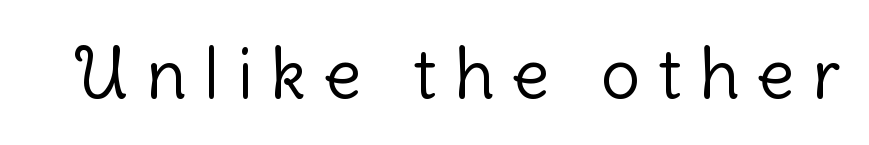
Is this a sans? Yes — the strokes have no serifs. Proportional: the letters do not fall into vertical columns. Unmarked baselines from the first word to the last. Bold? No — there's no thickening of the strokes. The passage shown has open, widely tracked lettering throughout.
